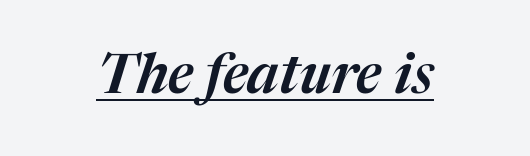
Inter-character spacing is left at the font's built-in metrics. There's an unmistakable incline to the writing here. The face used here is proportionally spaced, like ordinary book or web type. The string is rendered with underlining switched on.
